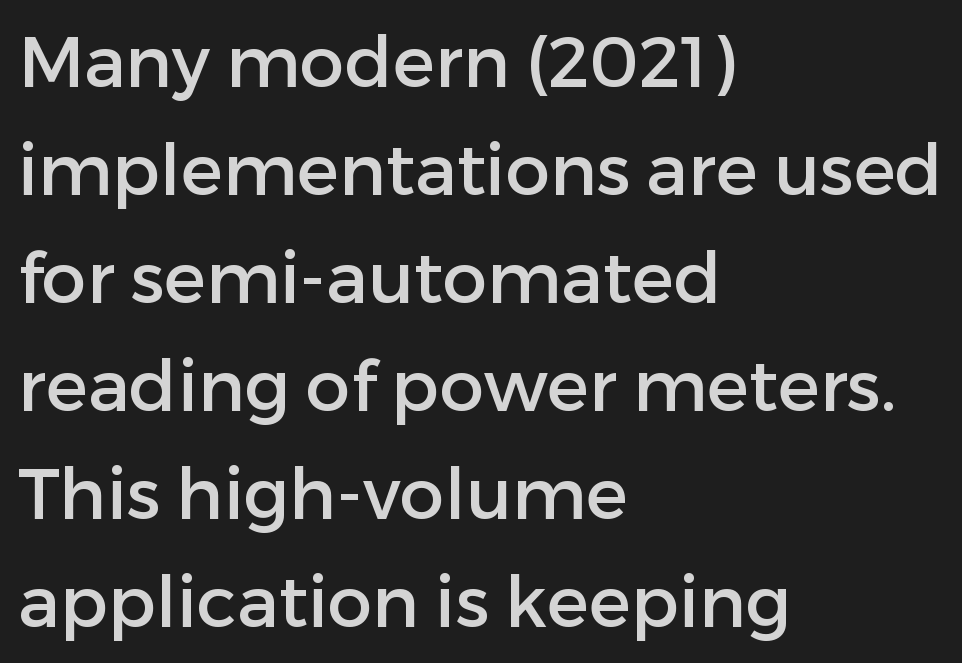
Ascenders rise straight up at ninety degrees. The baseline area is clear. The lines sit at an ordinary, default distance from one another. Proportional: the letters do not fall into vertical columns. Examine the stroke ends and you'll find no serifs. Short and long lines alike share a common starting point at left.
